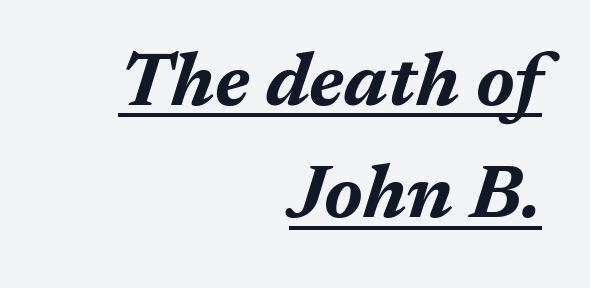
{"italic": "yes", "lean": "right", "slant_degrees": 17, "bold": "yes", "weight": "bold", "width": "normal", "stroke_contrast": "medium", "x_height": "medium", "monospaced": "no", "underline": "yes", "align": "right", "line_spacing": "normal", "line_spacing_ratio": 1.48, "letter_spacing": "normal", "letter_spacing_em": 0.0, "glyph_px": 76}
